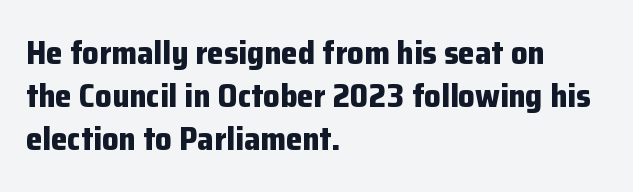
The image shows 33 px bold sans-serif type, upright; set left-aligned, normal line spacing (1.31x), normal letter spacing, not underlined; low stroke contrast and a medium x-height.
